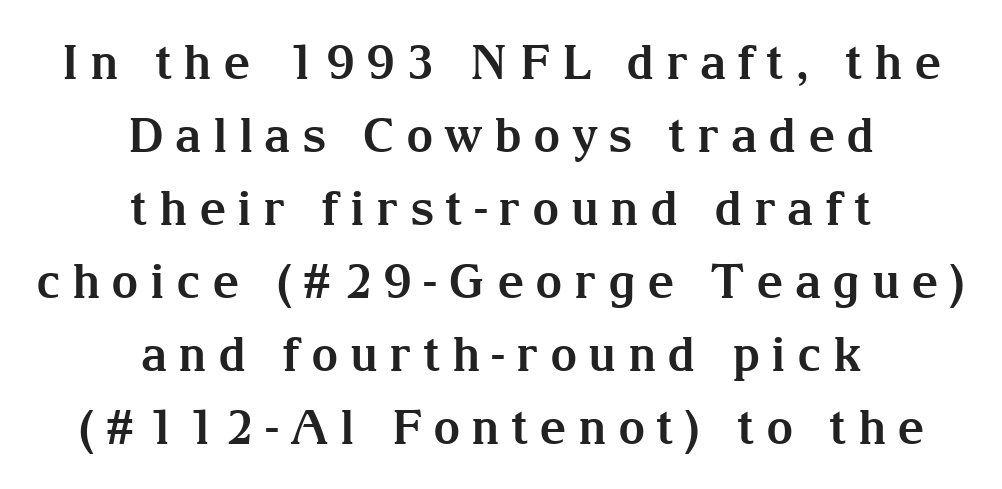
The image shows 48 px bold serif type, upright; set centered, normal line spacing (1.52x), unusually wide letter spacing (+0.23 em), not underlined; medium stroke contrast and a medium x-height.
